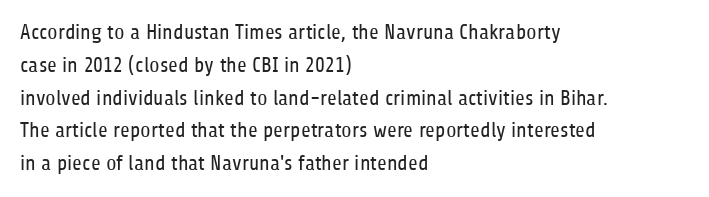
Q: Is the text bold? A: No.
Q: Is the text italic (slanted)? A: No, it is upright.
Q: Is the text underlined? A: No.
Q: How is the paragraph aligned? A: Left-aligned.
Q: Is the spacing between letters normal or unusually wide? A: Normal.
Q: Is the spacing between lines tight, normal or loose? A: Normal.
